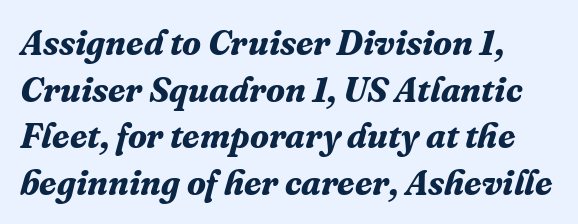
The image shows 35 px bold serif type, italic (leaning right); set normal line spacing (1.33x), normal letter spacing, not underlined; medium stroke contrast and a medium x-height.
